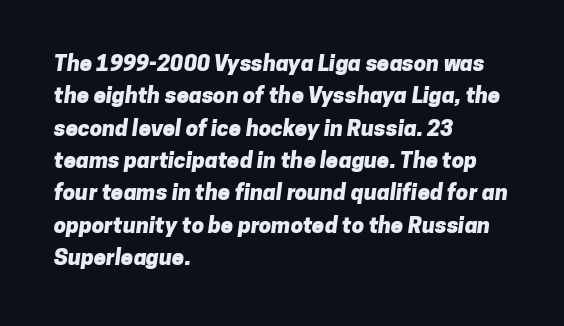
In CSS terms this would be text-align: left. Weight: bold. Tracking value appears to be zero — textbook default spacing. The passage shown stacks its lines at a standard gap.
